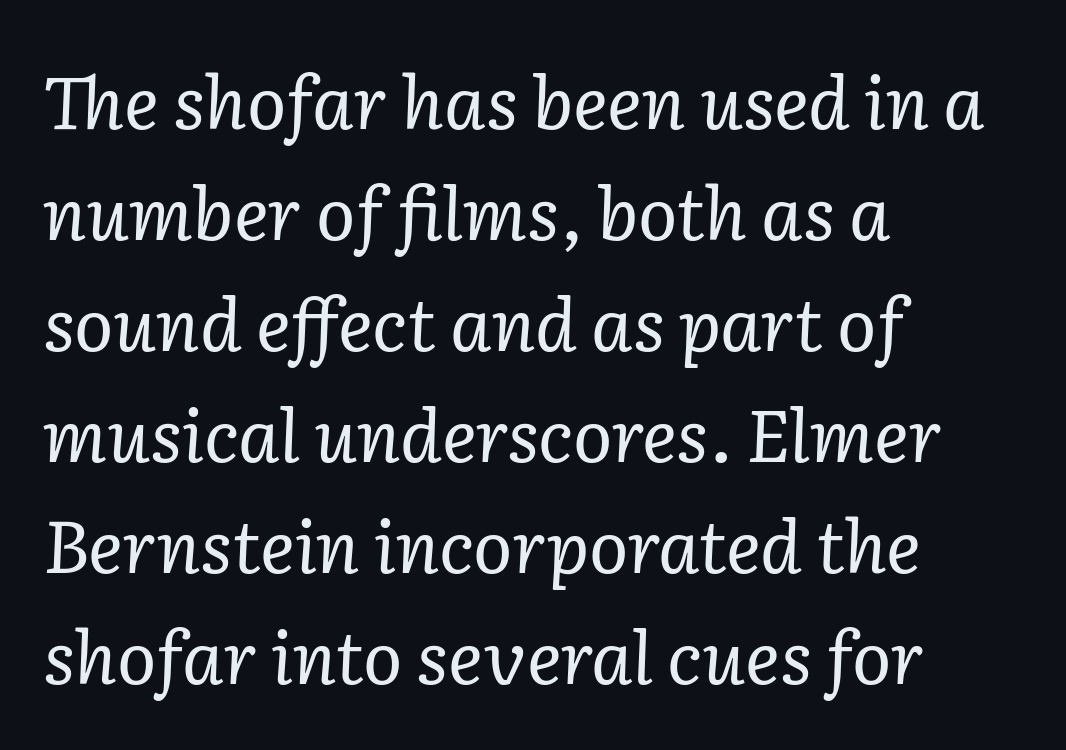
The image shows 73 px regular-weight serif type, italic (leaning right); set left-aligned, normal line spacing (1.52x), normal letter spacing, not underlined; low stroke contrast and a medium x-height.
